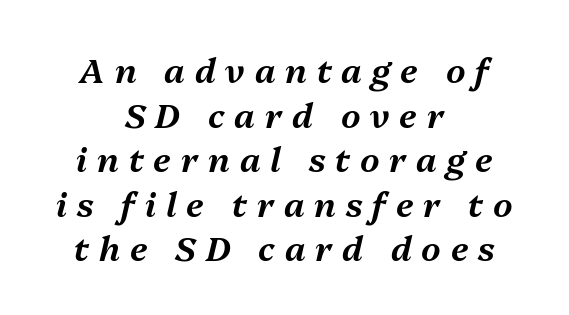
{"italic": "yes", "lean": "right", "slant_degrees": 13, "width": "normal", "stroke_contrast": "medium", "x_height": "medium", "monospaced": "no", "underline": "no", "align": "center", "line_spacing": "normal", "line_spacing_ratio": 1.31, "letter_spacing": "wide", "letter_spacing_em": 0.29, "glyph_px": 34}
